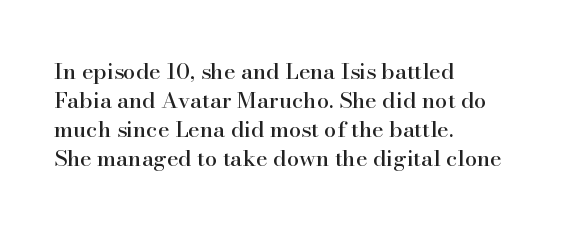
{"italic": "no", "underline": "no", "align": "left", "line_spacing": "normal", "line_spacing_ratio": 1.32, "letter_spacing": "normal", "letter_spacing_em": 0.0, "glyph_px": 22}
